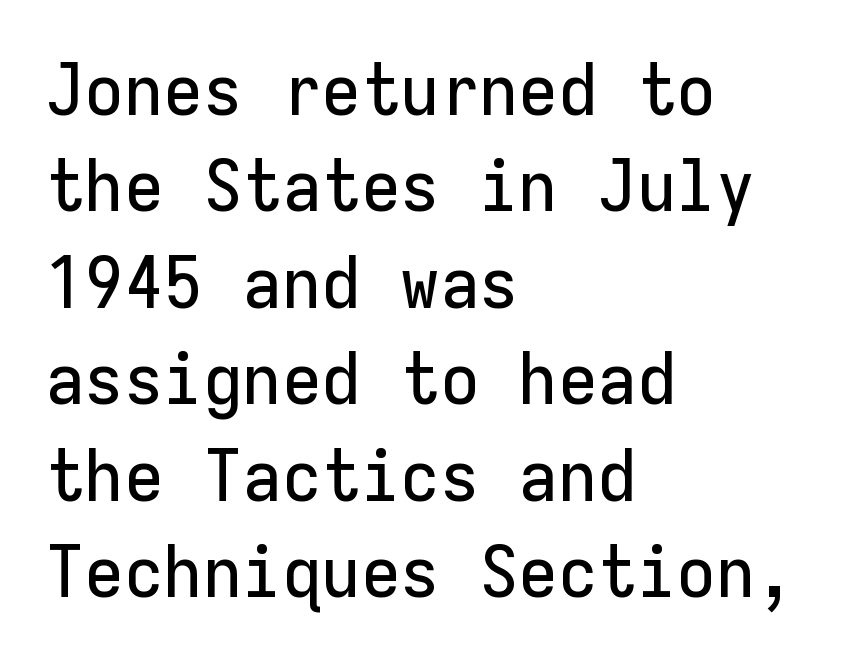
{"serif": "no", "italic": "no", "width": "normal", "stroke_contrast": "low", "x_height": "medium", "monospaced": "yes", "underline": "no", "align": "left", "line_spacing": "normal", "line_spacing_ratio": 1.34, "letter_spacing": "normal", "letter_spacing_em": 0.0, "glyph_px": 72}
